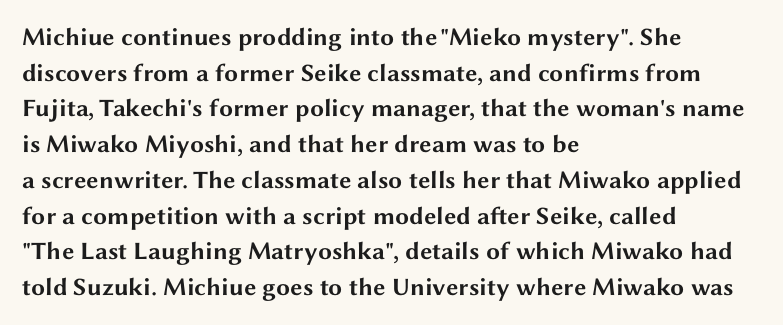
The image shows 25 px bold type, upright; set left-aligned, normal line spacing (1.43x), normal letter spacing, not underlined.
